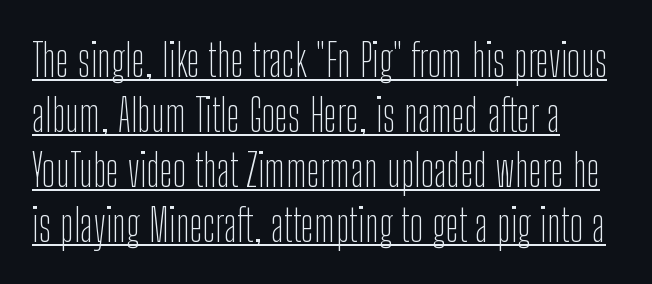
Q: Is the text bold? A: No.
Q: Is the text italic (slanted)? A: No, it is upright.
Q: Is the typeface a serif or a sans-serif typeface? A: Sans-serif.
Q: Is the text underlined? A: Yes.
Q: How is the paragraph aligned? A: Left-aligned.
Q: Is the spacing between letters normal or unusually wide? A: Normal.
Q: Width (condensed, normal, or wide)? A: Condensed.
Q: Stroke contrast? A: Low.
Q: x-height? A: Medium.
Q: Monospaced? A: No.
